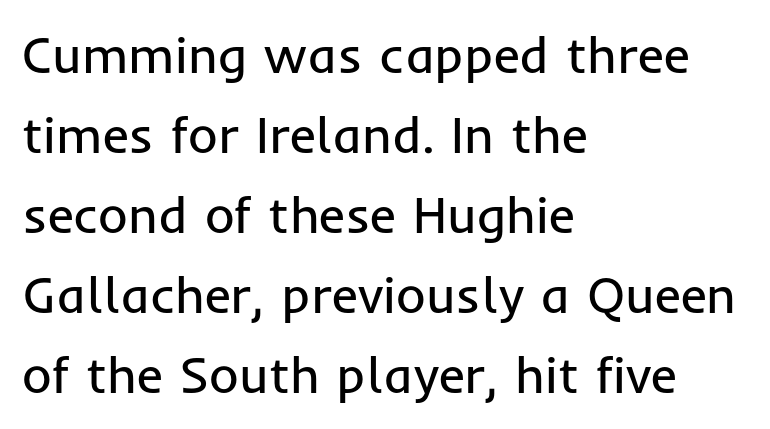
{"serif": "no", "italic": "no", "bold": "no", "weight": "regular", "width": "normal", "stroke_contrast": "low", "x_height": "medium", "monospaced": "no", "underline": "no", "align": "left", "line_spacing": "normal", "line_spacing_ratio": 1.57, "letter_spacing": "normal", "letter_spacing_em": 0.0, "glyph_px": 51}
